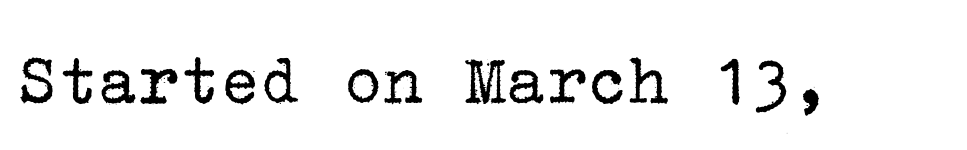
The string is rendered with underlining switched off. The letterforms sit shoulder to shoulder at normal distance. The font is comparable to plain body text, perhaps lighter. Style check: upright. This rendering employs a face with finishing strokes, i.e., a serif.
